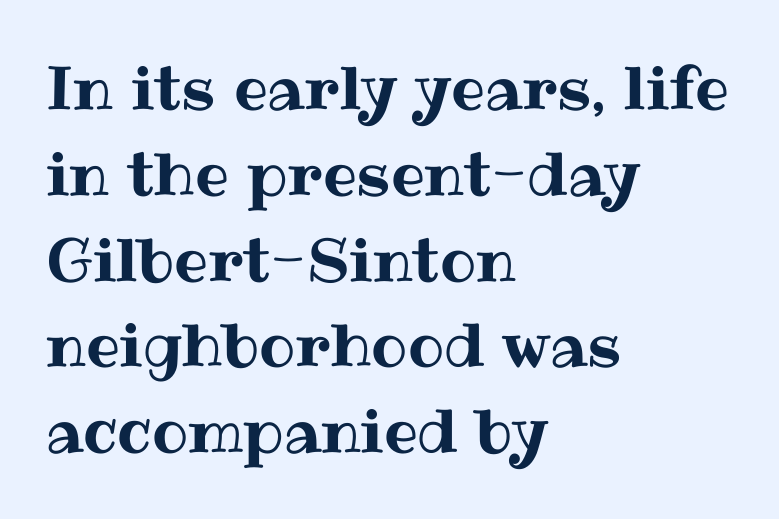
Q: Is the text italic (slanted)? A: No, it is upright.
Q: Is the text underlined? A: No.
Q: How is the paragraph aligned? A: Left-aligned.
Q: Is the spacing between letters normal or unusually wide? A: Normal.
Q: Is the spacing between lines tight, normal or loose? A: Normal.
Q: Width (condensed, normal, or wide)? A: Normal.
Q: Stroke contrast? A: Medium.
Q: x-height? A: Medium.
Q: Monospaced? A: No.
